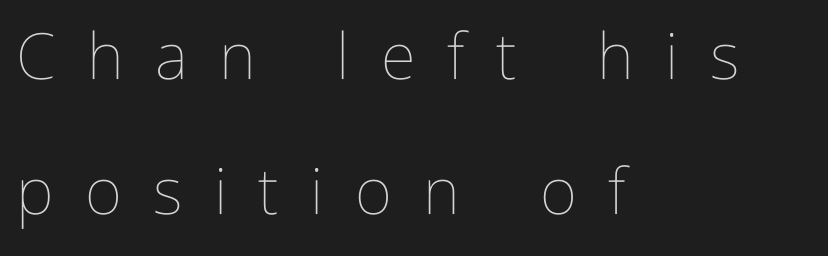
The image shows 64 px thin, condensed type, upright; set left-aligned, loose line spacing (2.11x), unusually wide letter spacing (+0.49 em), not underlined; low stroke contrast and a medium x-height.
